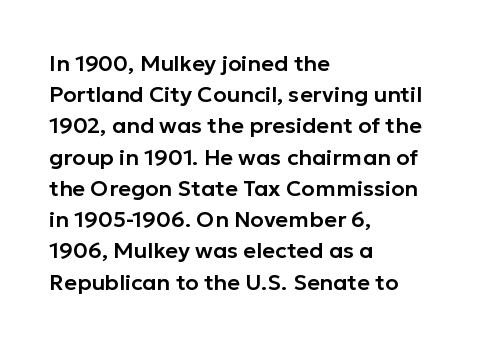
Nope, not italic — everything's standing straight. You could call the tracking neutral — neither tight nor loose. Descenders hang freely into open space. Vertical spacing — default. The compositor pushed each line to the left boundary.
